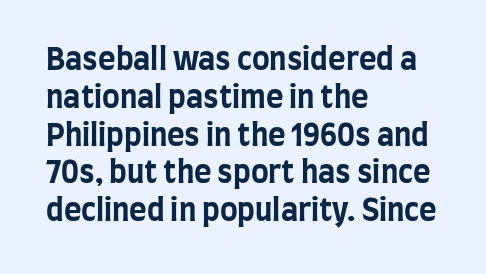
The image shows 30 px bold, condensed sans-serif type, upright; set left-aligned, normal line spacing (1.26x), normal letter spacing, not underlined; low stroke contrast and a large x-height.
